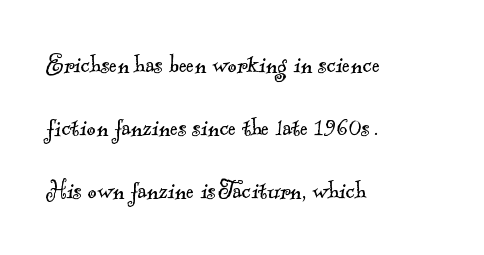
The gaps between neighbouring characters are ordinary and unremarkable. Line starts are locked; line ends wander. Leading: increased. These glyphs show unthickened strokes, regular width or finer. Looks like regular typesetting: each glyph gets only the width it needs. Stroke terminals: seriffed.
